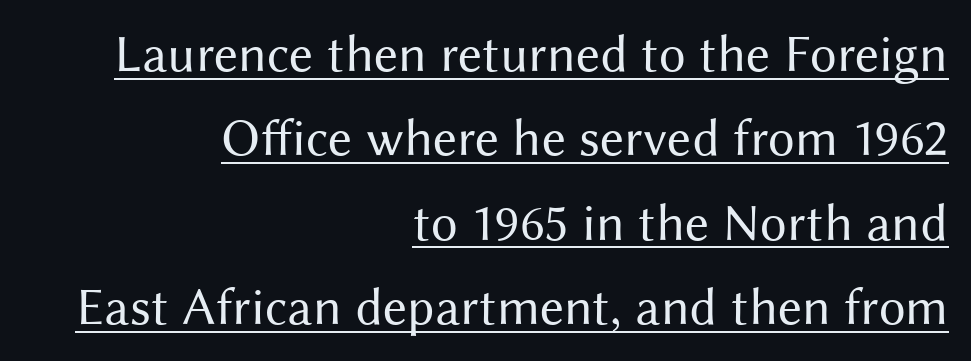
Q: Is the text bold? A: No.
Q: Is the text italic (slanted)? A: No, it is upright.
Q: Is the typeface a serif or a sans-serif typeface? A: Sans-serif.
Q: Is the text underlined? A: Yes.
Q: How is the paragraph aligned? A: Right-aligned.
Q: Is the spacing between letters normal or unusually wide? A: Normal.
Q: Is the spacing between lines tight, normal or loose? A: Normal.
Q: Width (condensed, normal, or wide)? A: Normal.
Q: Stroke contrast? A: Medium.
Q: x-height? A: Medium.
Q: Monospaced? A: No.
